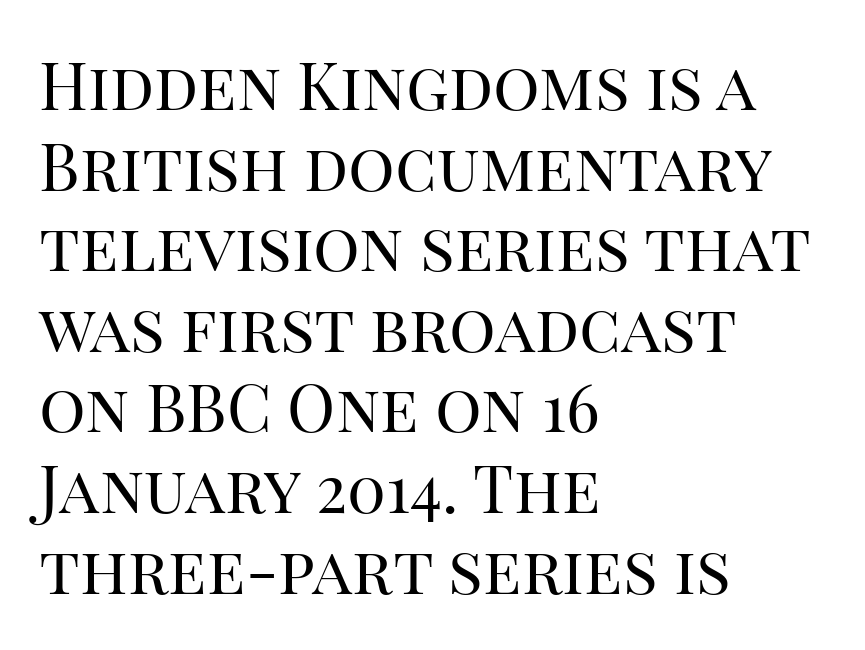
Nobody drew a line under any word here. Ink coverage per letter is moderate at most. Note the varied advance widths — an 'i' is clearly narrower than an 'm'. A typesetter would label this face a serif.
